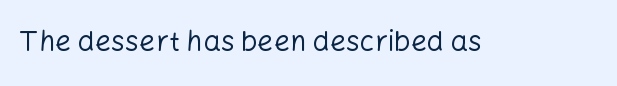
The specimen omits any rule beneath the text block's lines. Short note: letters normally spaced. Vertical strokes here are truly vertical. Note the varied advance widths — an 'i' is clearly narrower than an 'm'. The face used here is a sans, in the tradition of grotesques and geometrics.
